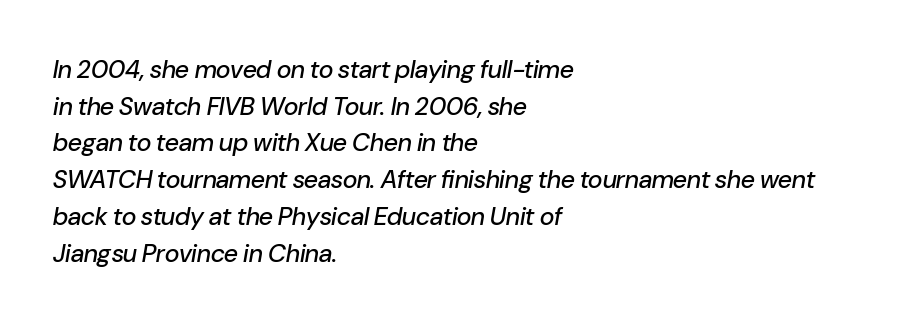
Quick note: underline off. Which margin do the lines hug? The left one — the right edge is uneven. Tall strokes in this sample are angled rather than plumb. The rows are spaced the way most documents space them. The letterforms sit shoulder to shoulder at normal distance.
